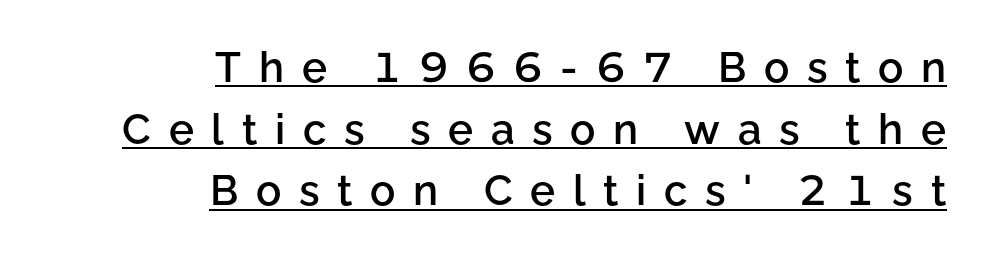
{"serif": "no", "italic": "no", "bold": "semi", "weight": "semibold", "width": "normal", "stroke_contrast": "low", "x_height": "medium", "monospaced": "no", "underline": "yes", "align": "right", "line_spacing": "normal", "line_spacing_ratio": 1.47, "letter_spacing": "wide", "letter_spacing_em": 0.42, "glyph_px": 42}
